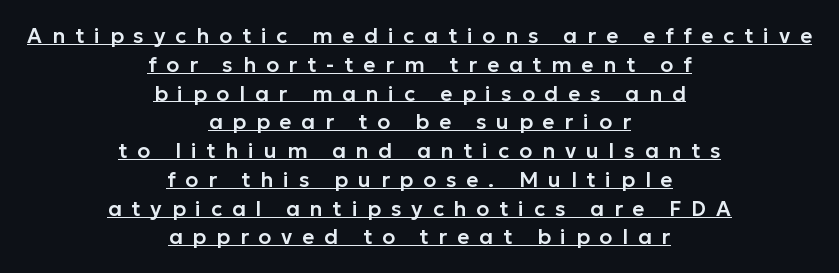
Is there any slant? The stems are plumb. Each line is balanced around a shared central axis. Rows of type keep a routine distance in the vertical direction. Compared with undecorated copy, this sample adds a rule below the words.
